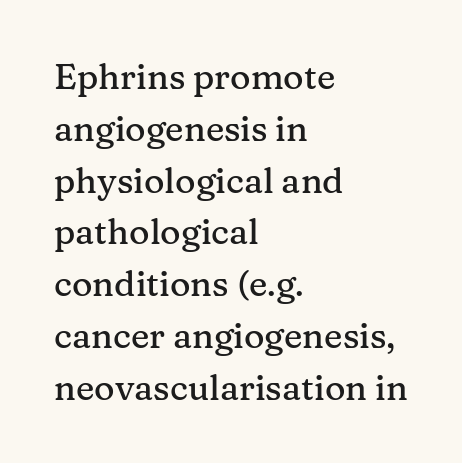
{"serif": "yes", "italic": "no", "width": "normal", "stroke_contrast": "medium", "x_height": "medium", "monospaced": "no", "underline": "no", "align": "left", "line_spacing": "normal", "line_spacing_ratio": 1.48, "letter_spacing": "normal", "letter_spacing_em": 0.0, "glyph_px": 35}
